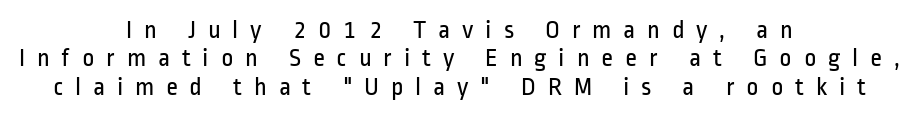
Quick note: interline space is minimal. Beneath every word, the page is bare. This rendering uses center alignment, leaving both contours irregular but symmetric. The weight tops out at a normal text grade. Quick note: not italic, upright.
